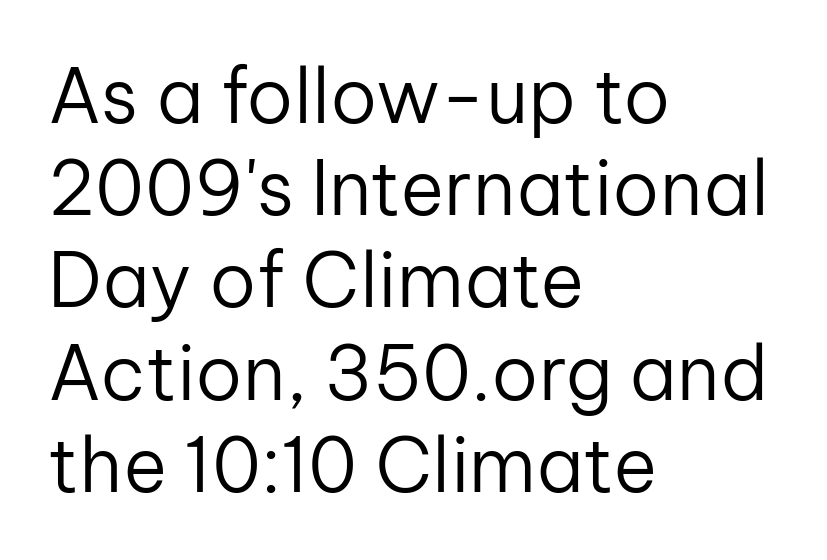
{"serif": "no", "italic": "no", "bold": "no", "weight": "regular", "width": "normal", "stroke_contrast": "low", "x_height": "medium", "monospaced": "no", "underline": "no", "align": "left", "line_spacing_ratio": 1.23, "letter_spacing": "normal", "letter_spacing_em": 0.0, "glyph_px": 75}
